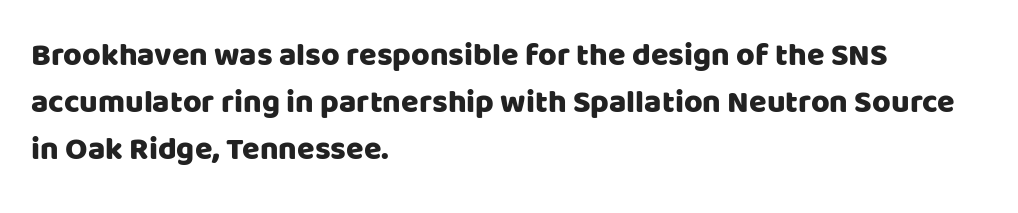
Looks like regular typesetting: each glyph gets only the width it needs. A typesetter would mark this as roman, not italic. Line beginnings align vertically; line endings do not. This sample uses plain, unmodified letter spacing. Normally led — the rows are evenly, conventionally spaced. Unmarked baselines from the first word to the last.
